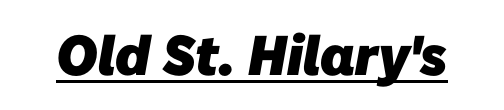
These lines keep a tight, regular rhythm from letter to letter. A typographer would call this underscored text. This is sans-serif lettering, the kind often seen on screens and signage. These lines carry a lot of weight — the face is fully bold. This sample has the flowing, uneven cadence of proportional lettering.
